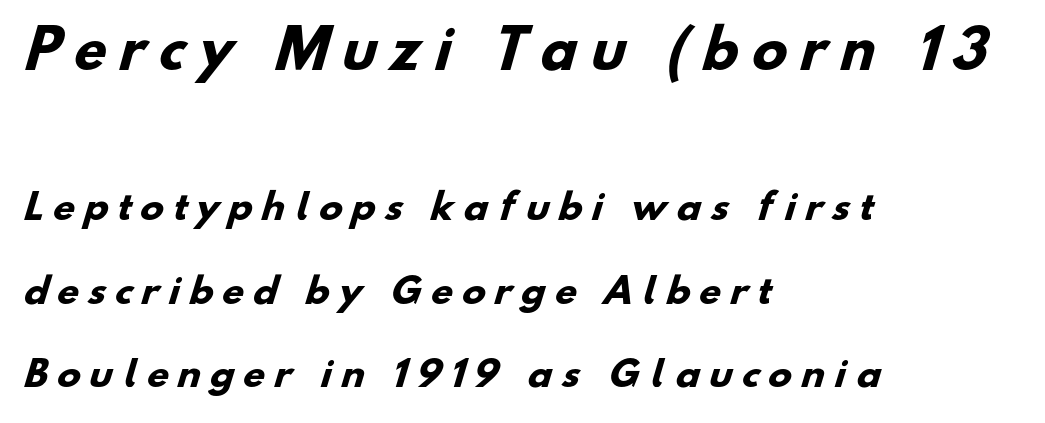
{"serif": "no", "bold": "yes", "weight": "heavy", "width": "normal", "stroke_contrast": "low", "x_height": "small", "monospaced": "no", "underline": "no", "align": "left", "line_spacing": "loose", "line_spacing_ratio": 2.39, "letter_spacing": "wide", "letter_spacing_em": 0.27, "larger_block": "first", "size_ratio": 1.49, "glyph_px": 52}
